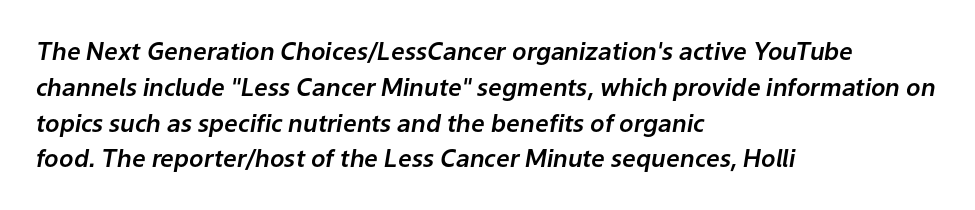
The image shows 24 px text type, italic (leaning right); set left-aligned, normal line spacing (1.49x), normal letter spacing, not underlined.
